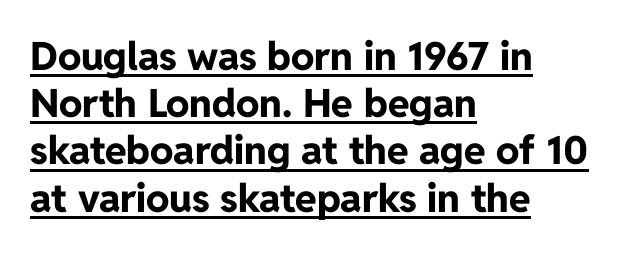
{"serif": "no", "italic": "no", "bold": "yes", "weight": "bold", "width": "normal", "stroke_contrast": "low", "x_height": "medium", "monospaced": "no", "underline": "yes", "align": "left", "line_spacing_ratio": 1.21, "letter_spacing": "normal", "letter_spacing_em": 0.0, "glyph_px": 39}
